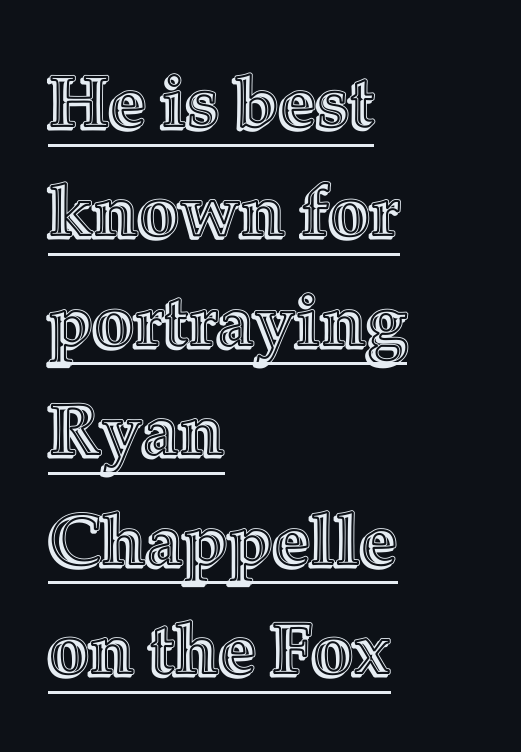
The image shows 72 px text type, upright; set left-aligned, normal line spacing (1.52x), normal letter spacing, underlined; a medium x-height.
